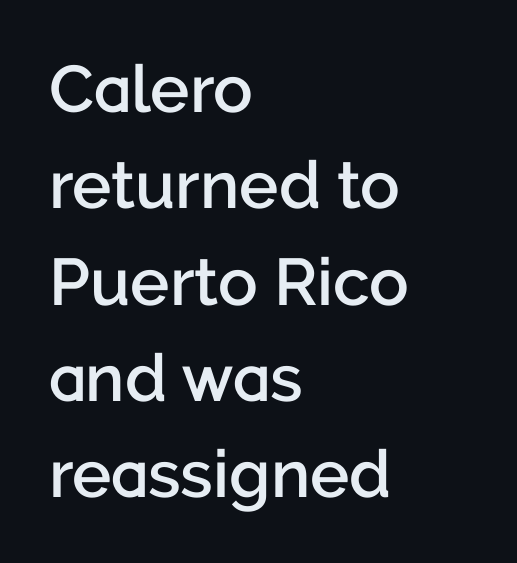
The image shows 66 px semibold sans-serif type, upright; set left-aligned, normal line spacing (1.46x), normal letter spacing, not underlined; low stroke contrast and a medium x-height.
